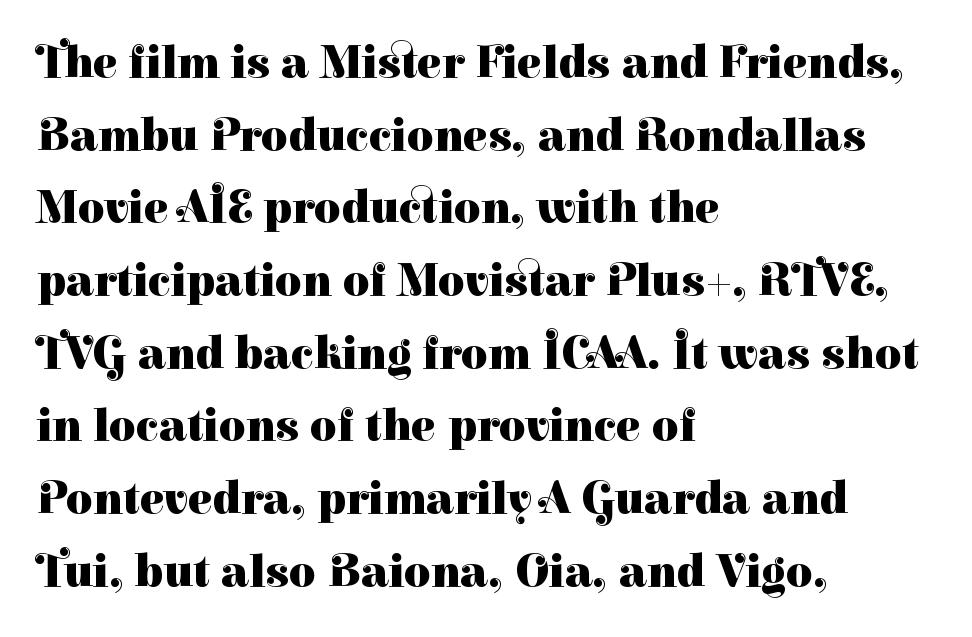
The image shows 46 px heavy serif type, upright; set left-aligned, normal line spacing (1.58x), normal letter spacing, not underlined; high stroke contrast and a medium x-height.
